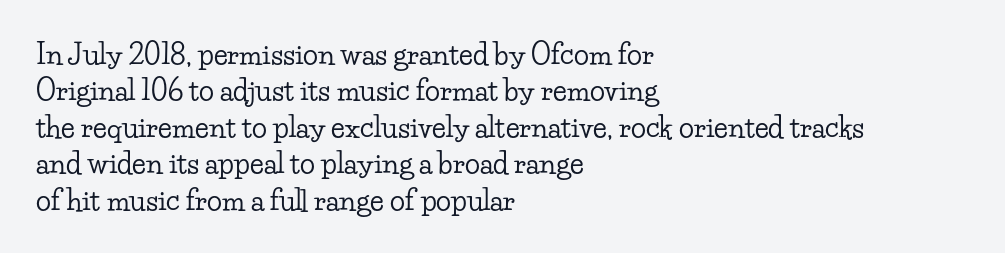
The image shows 28 px wide serif type, upright; set left-aligned, normal line spacing (1.3x), normal letter spacing, not underlined; low stroke contrast and a small x-height.
